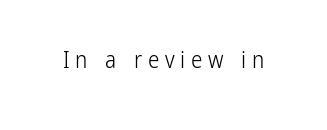
The image shows 23 px text type, upright; set unusually wide letter spacing (+0.25 em), not underlined.
